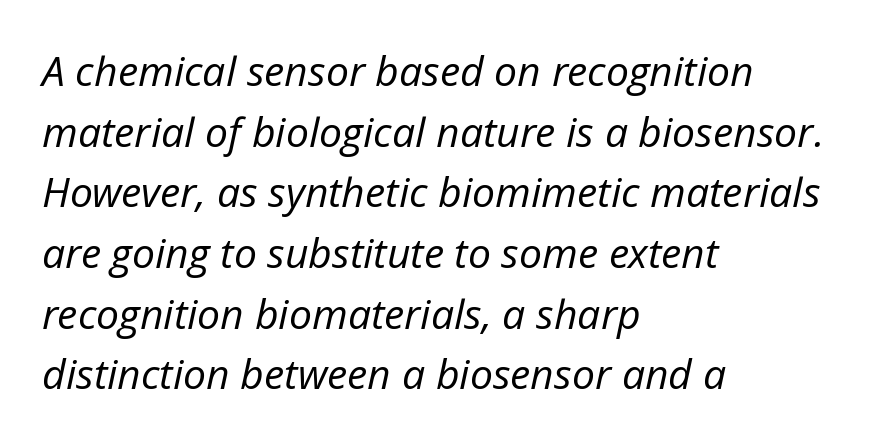
The image shows 41 px regular-weight type, italic (leaning right); set left-aligned, normal line spacing (1.48x), normal letter spacing, not underlined; low stroke contrast and a medium x-height.
